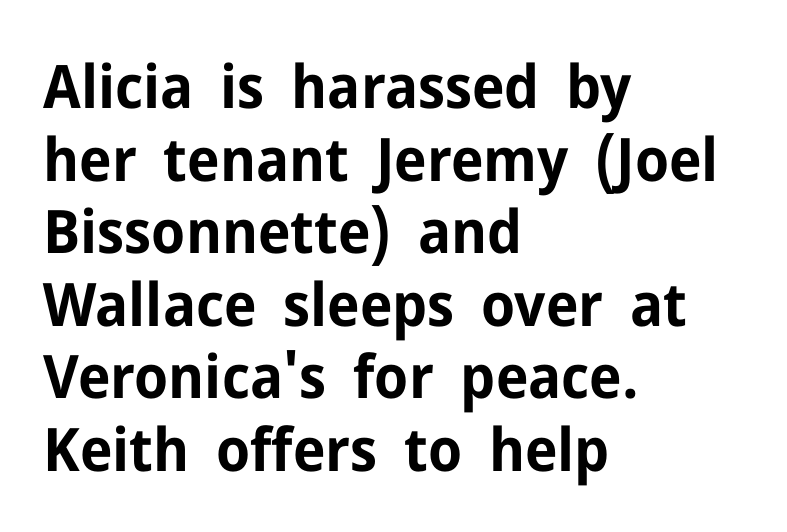
Strokes here are thick enough to call this a true bold. A typesetter would call this zero additional tracking. Notice how the passage keeps a crisp vertical edge on the left only. Honestly, there is no underline to notice here at all.
